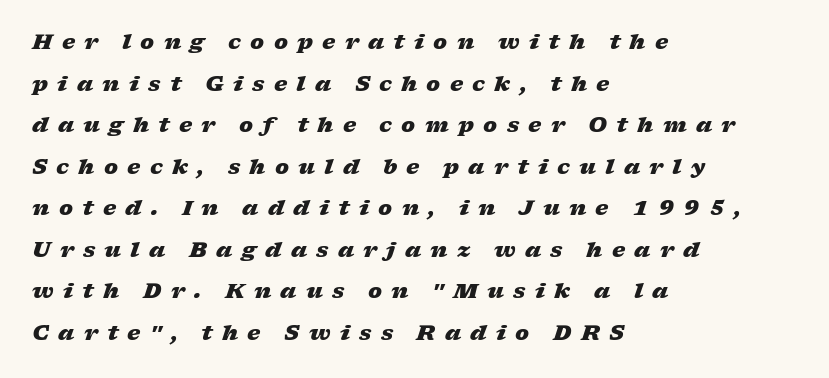
{"italic": "yes", "lean": "right", "slant_degrees": 17, "bold": "yes", "underline": "no", "align": "left", "line_spacing": "loose", "line_spacing_ratio": 1.98, "letter_spacing": "wide", "letter_spacing_em": 0.44, "glyph_px": 21}
